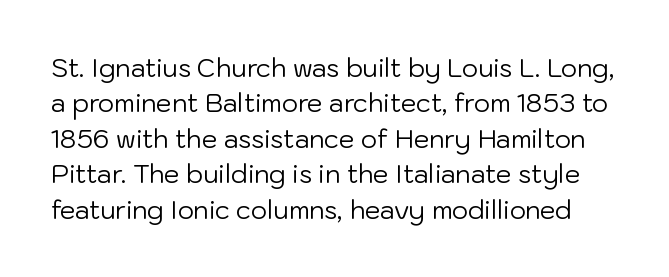
Q: Is the text bold? A: No.
Q: Is the text italic (slanted)? A: No, it is upright.
Q: Is the text underlined? A: No.
Q: Is the spacing between letters normal or unusually wide? A: Normal.
Q: Is the spacing between lines tight, normal or loose? A: Normal.
